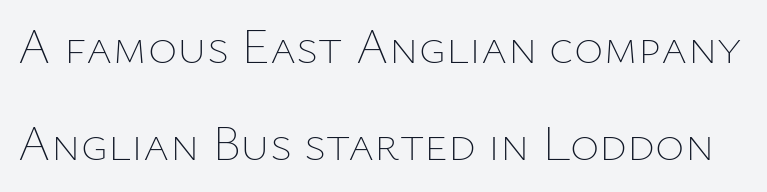
The letters advance in unequal steps, a hallmark of proportional type. Vertically, the passage feels expansive, rows floating well apart. A typesetter would mark this as roman, not italic. Stroke mass is kept to a normal reading level or below. Standard letterfit; no display-style spreading of the glyphs.
